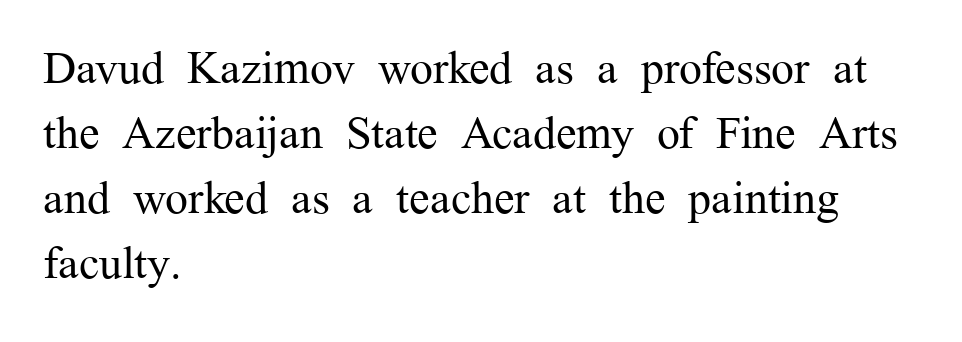
Q: Is the text bold? A: No.
Q: Is the text italic (slanted)? A: No, it is upright.
Q: Is the typeface a serif or a sans-serif typeface? A: Serif.
Q: Is the text underlined? A: No.
Q: How is the paragraph aligned? A: Left-aligned.
Q: Is the spacing between letters normal or unusually wide? A: Normal.
Q: Is the spacing between lines tight, normal or loose? A: Normal.
Q: Width (condensed, normal, or wide)? A: Normal.
Q: Stroke contrast? A: Medium.
Q: x-height? A: Medium.
Q: Monospaced? A: No.
